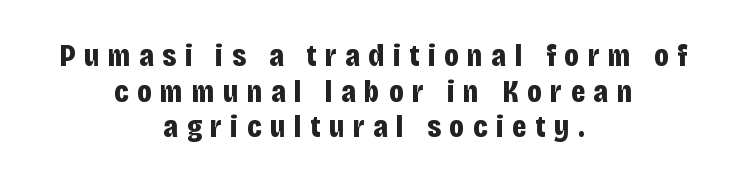
Q: Is the text bold? A: Yes.
Q: Is the text italic (slanted)? A: No, it is upright.
Q: Is the typeface a serif or a sans-serif typeface? A: Sans-serif.
Q: Is the text underlined? A: No.
Q: How is the paragraph aligned? A: Centered.
Q: Is the spacing between letters normal or unusually wide? A: Unusually wide.
Q: Is the spacing between lines tight, normal or loose? A: Tight.
Q: Width (condensed, normal, or wide)? A: Condensed.
Q: Stroke contrast? A: Low.
Q: x-height? A: Large.
Q: Monospaced? A: No.
